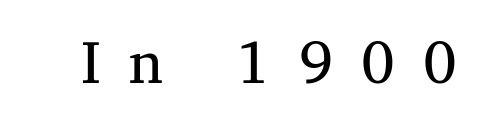
{"serif": "yes", "italic": "no", "bold": "no", "weight": "regular", "width": "normal", "stroke_contrast": "medium", "x_height": "medium", "monospaced": "no", "underline": "no", "letter_spacing": "wide", "letter_spacing_em": 0.47, "glyph_px": 60}
